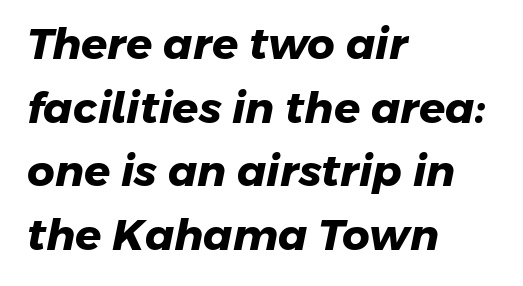
Q: Is the text bold? A: Yes.
Q: Is the typeface a serif or a sans-serif typeface? A: Sans-serif.
Q: Is the text underlined? A: No.
Q: How is the paragraph aligned? A: Left-aligned.
Q: Is the spacing between letters normal or unusually wide? A: Normal.
Q: Is the spacing between lines tight, normal or loose? A: Normal.
Q: Width (condensed, normal, or wide)? A: Normal.
Q: Stroke contrast? A: Low.
Q: x-height? A: Medium.
Q: Monospaced? A: No.
